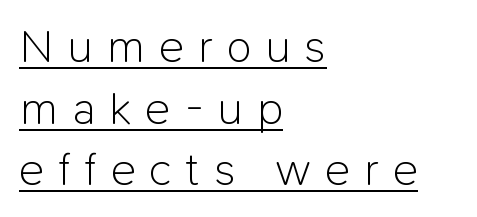
The image shows 47 px light sans-serif type, upright; set left-aligned, normal line spacing (1.31x), unusually wide letter spacing (+0.3 em), underlined; low stroke contrast and a medium x-height.
